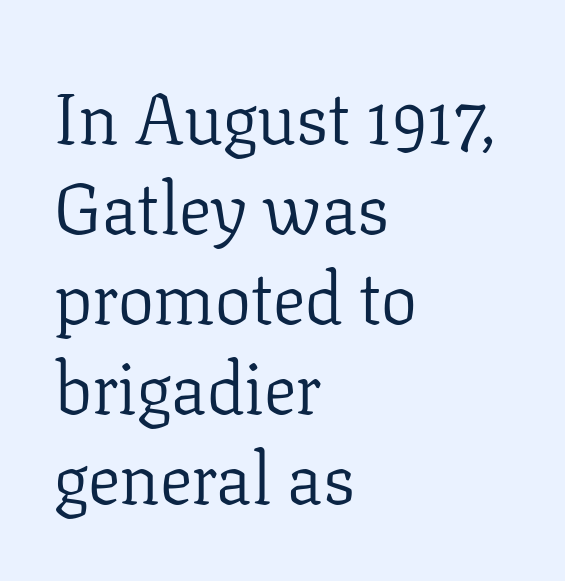
The image shows 72 px light serif type, upright; set left-aligned, normal line spacing (1.25x), normal letter spacing, not underlined; low stroke contrast and a medium x-height.
